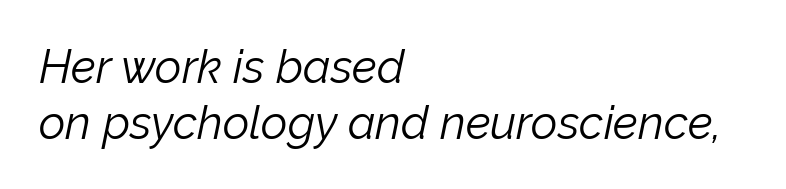
The image shows 46 px light type, italic (leaning right); set left-aligned, line spacing 1.21x, normal letter spacing, not underlined; low stroke contrast and a medium x-height.
